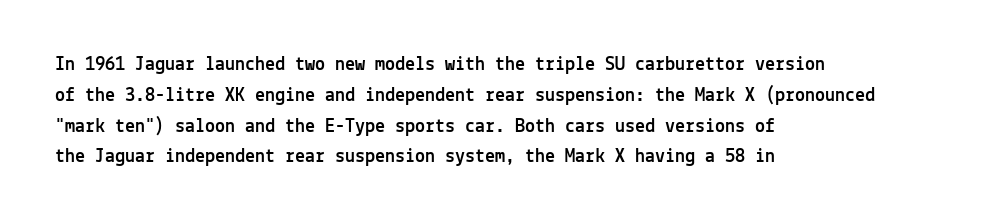
The image shows 20 px text type, upright; set left-aligned, normal line spacing (1.54x), normal letter spacing, not underlined.
